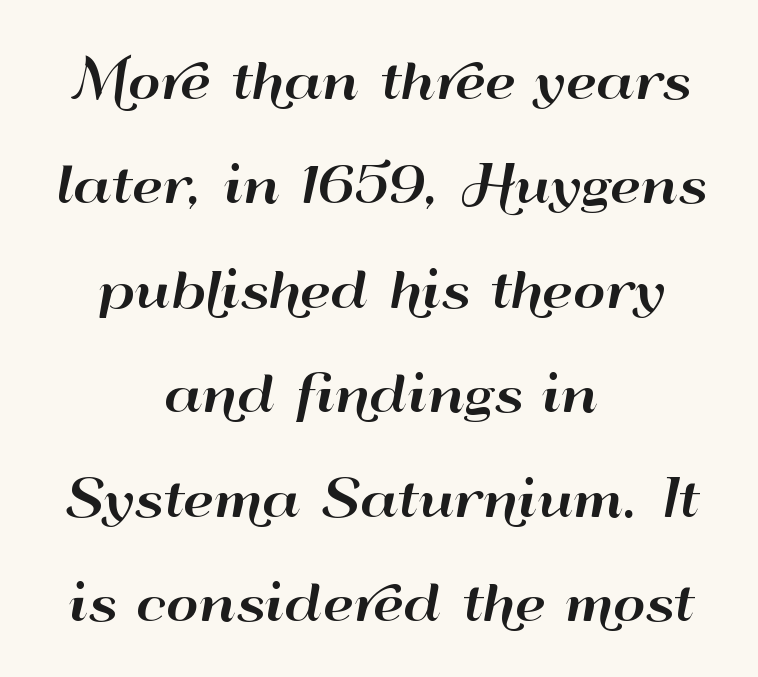
{"serif": "no", "width": "wide", "stroke_contrast": "high", "x_height": "small", "monospaced": "no", "underline": "no", "align": "center", "line_spacing": "loose", "line_spacing_ratio": 2.09, "letter_spacing": "normal", "letter_spacing_em": 0.0, "glyph_px": 50}
